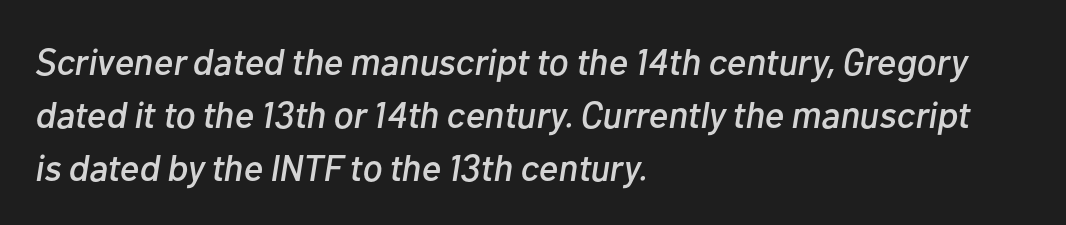
Q: Is the text italic (slanted)? A: Yes, it leans right by about 10 degrees.
Q: Is the text underlined? A: No.
Q: How is the paragraph aligned? A: Left-aligned.
Q: Is the spacing between letters normal or unusually wide? A: Normal.
Q: Is the spacing between lines tight, normal or loose? A: Normal.
Q: Width (condensed, normal, or wide)? A: Normal.
Q: Stroke contrast? A: Low.
Q: x-height? A: Medium.
Q: Monospaced? A: No.
